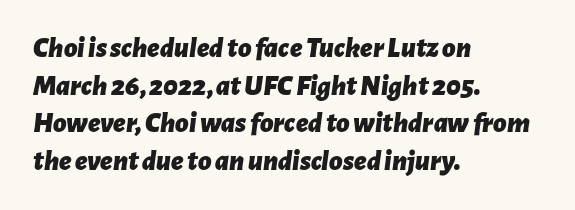
The image shows 29 px bold type, italic (leaning right); set left-aligned, normal line spacing (1.3x), normal letter spacing, not underlined; low stroke contrast and a medium x-height.
